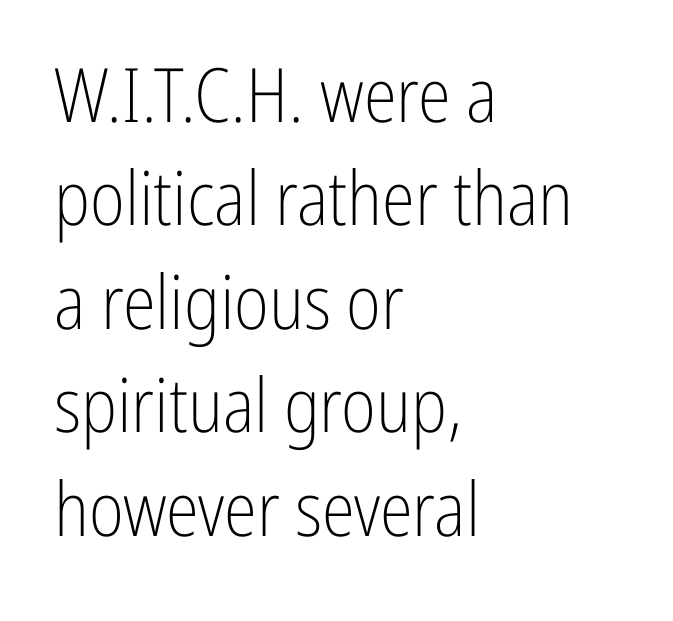
The image shows 75 px light, condensed sans-serif type, upright; set left-aligned, normal line spacing (1.38x), normal letter spacing, not underlined; low stroke contrast and a medium x-height.
